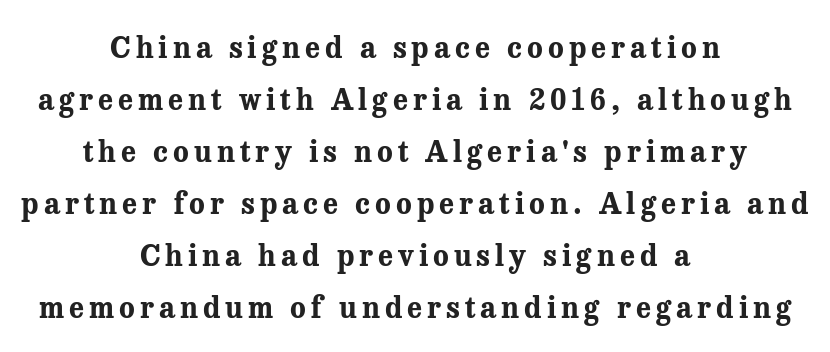
Q: Is the text bold? A: Yes.
Q: Is the text italic (slanted)? A: No, it is upright.
Q: Is the typeface a serif or a sans-serif typeface? A: Serif.
Q: Is the text underlined? A: No.
Q: How is the paragraph aligned? A: Centered.
Q: Width (condensed, normal, or wide)? A: Normal.
Q: Stroke contrast? A: Medium.
Q: x-height? A: Medium.
Q: Monospaced? A: No.
